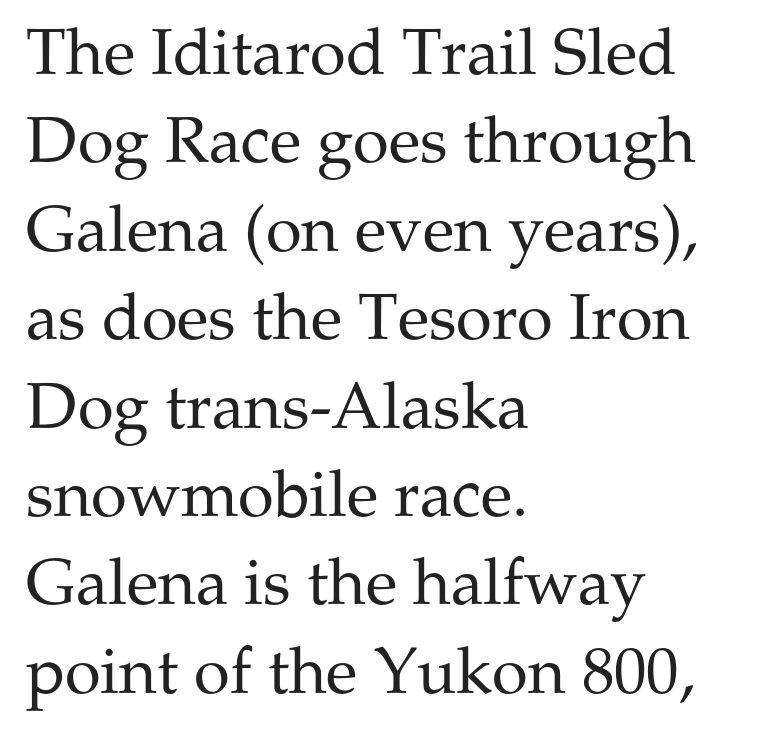
{"serif": "yes", "italic": "no", "bold": "no", "weight": "regular", "width": "normal", "stroke_contrast": "medium", "x_height": "medium", "monospaced": "no", "underline": "no", "align": "left", "line_spacing": "normal", "line_spacing_ratio": 1.36, "letter_spacing": "normal", "letter_spacing_em": 0.0, "glyph_px": 65}
